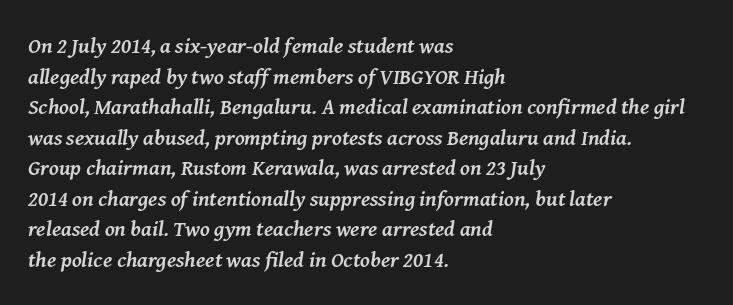
{"italic": "yes", "lean": "right", "slant_degrees": 8, "bold": "yes", "underline": "no", "align": "left", "line_spacing": "normal", "line_spacing_ratio": 1.39, "letter_spacing": "normal", "letter_spacing_em": 0.0, "glyph_px": 22}
